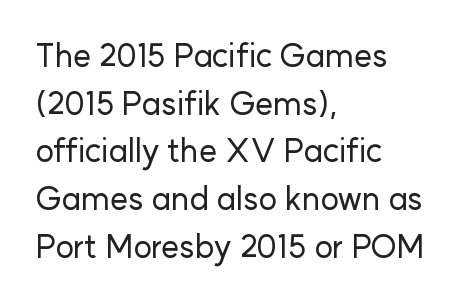
{"serif": "no", "italic": "no", "width": "normal", "stroke_contrast": "low", "x_height": "medium", "monospaced": "no", "underline": "no", "align": "left", "line_spacing": "normal", "line_spacing_ratio": 1.49, "letter_spacing": "normal", "letter_spacing_em": 0.0, "glyph_px": 32}
